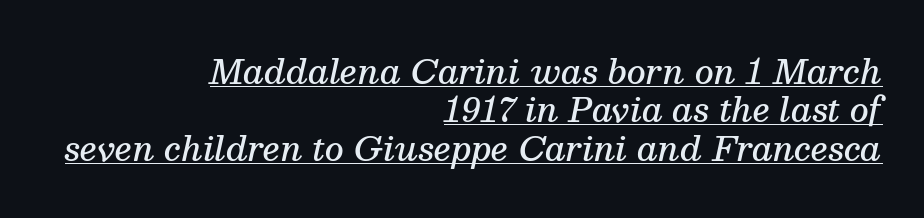
The image shows 33 px semibold serif type, italic (leaning right); set right-aligned, line spacing 1.16x, normal letter spacing, underlined; medium stroke contrast and a medium x-height.
